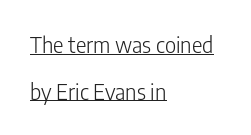
{"italic": "no", "bold": "no", "underline": "yes", "align": "left", "line_spacing": "loose", "line_spacing_ratio": 2.12, "letter_spacing": "normal", "letter_spacing_em": 0.0, "glyph_px": 22}
